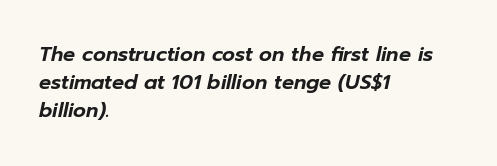
The image shows 20 px text type, italic (leaning right); set left-aligned, normal line spacing (1.41x), normal letter spacing, not underlined.
